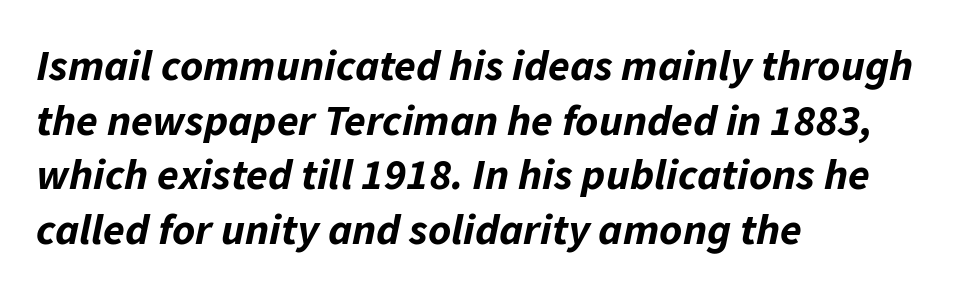
Short note: letters normally spaced. The lettering tilts uniformly, giving the passage an italic look. Set as a true bold cut, around the 700 mark. The lines in this sample share a left origin and differ only in where they stop. Looks like regular typesetting: each glyph gets only the width it needs.
